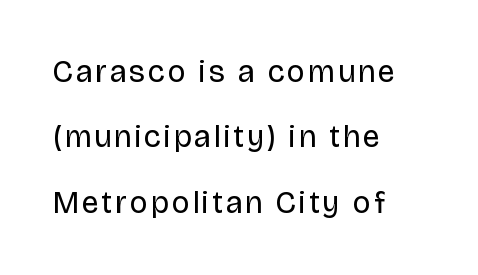
Q: Is the text bold? A: No.
Q: Is the text italic (slanted)? A: No, it is upright.
Q: Is the typeface a serif or a sans-serif typeface? A: Sans-serif.
Q: Is the text underlined? A: No.
Q: How is the paragraph aligned? A: Left-aligned.
Q: Is the spacing between lines tight, normal or loose? A: Loose.
Q: Width (condensed, normal, or wide)? A: Normal.
Q: Stroke contrast? A: Low.
Q: x-height? A: Large.
Q: Monospaced? A: No.
